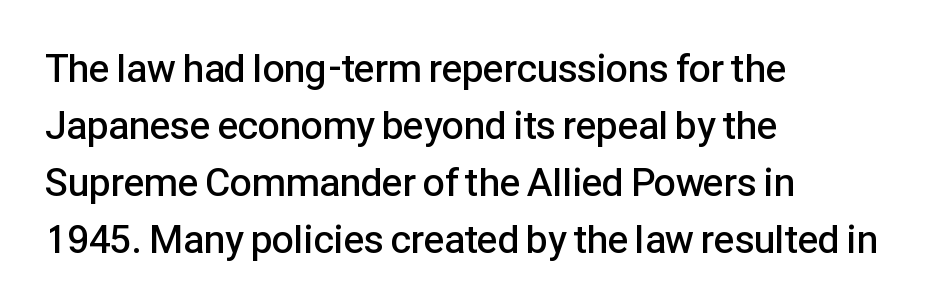
Q: Is the text bold? A: Semi-bold.
Q: Is the text italic (slanted)? A: No, it is upright.
Q: Is the typeface a serif or a sans-serif typeface? A: Sans-serif.
Q: Is the text underlined? A: No.
Q: How is the paragraph aligned? A: Left-aligned.
Q: Is the spacing between letters normal or unusually wide? A: Normal.
Q: Is the spacing between lines tight, normal or loose? A: Normal.
Q: Width (condensed, normal, or wide)? A: Normal.
Q: Stroke contrast? A: Low.
Q: x-height? A: Medium.
Q: Monospaced? A: No.
